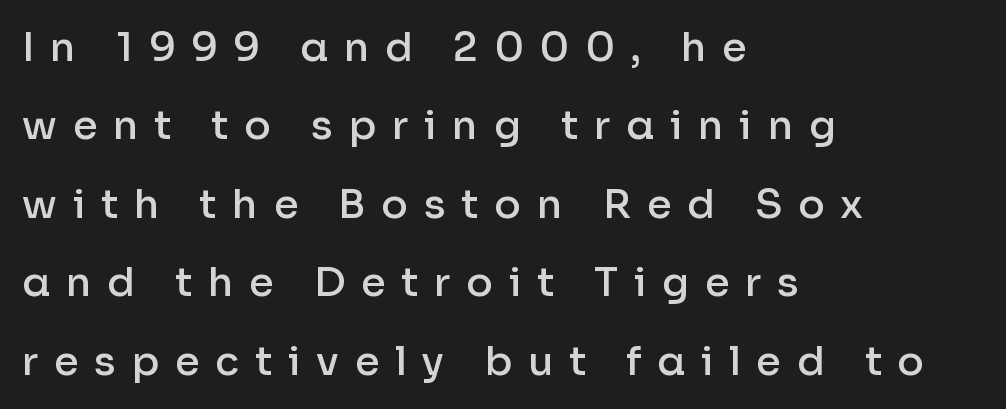
{"serif": "no", "italic": "no", "bold": "semi", "weight": "semibold", "width": "normal", "stroke_contrast": "low", "x_height": "medium", "monospaced": "no", "underline": "no", "align": "left", "line_spacing": "loose", "line_spacing_ratio": 1.96, "letter_spacing": "wide", "letter_spacing_em": 0.39, "glyph_px": 40}
